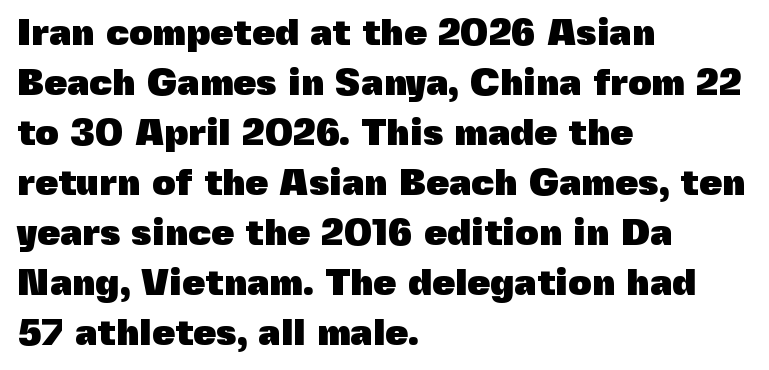
Q: Is the text bold? A: Yes.
Q: Is the text italic (slanted)? A: No, it is upright.
Q: Is the typeface a serif or a sans-serif typeface? A: Sans-serif.
Q: Is the text underlined? A: No.
Q: How is the paragraph aligned? A: Left-aligned.
Q: Is the spacing between letters normal or unusually wide? A: Normal.
Q: Is the spacing between lines tight, normal or loose? A: Normal.
Q: Width (condensed, normal, or wide)? A: Normal.
Q: x-height? A: Medium.
Q: Monospaced? A: No.
